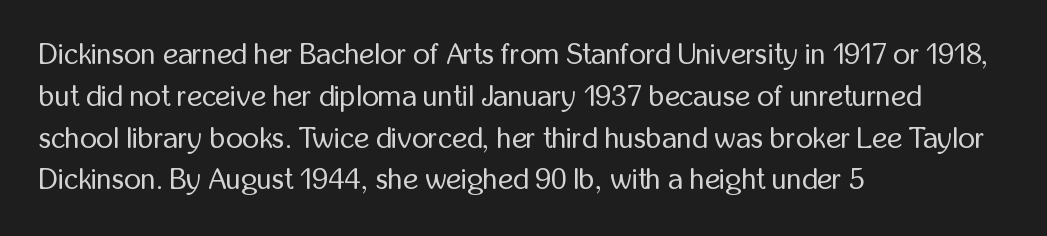
Q: Is the text bold? A: No.
Q: Is the text italic (slanted)? A: No, it is upright.
Q: Is the typeface a serif or a sans-serif typeface? A: Sans-serif.
Q: Is the text underlined? A: No.
Q: How is the paragraph aligned? A: Left-aligned.
Q: Is the spacing between letters normal or unusually wide? A: Normal.
Q: Is the spacing between lines tight, normal or loose? A: Normal.
Q: Width (condensed, normal, or wide)? A: Condensed.
Q: Stroke contrast? A: Low.
Q: x-height? A: Medium.
Q: Monospaced? A: No.
